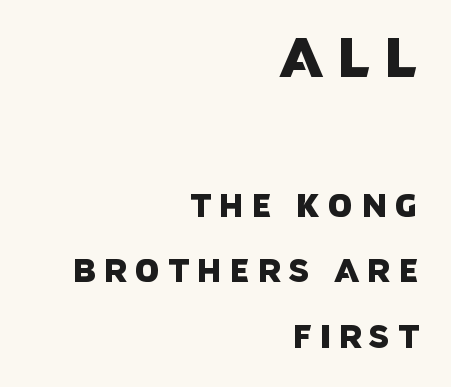
The image shows 56 px sans-serif type; set right-aligned, loose line spacing (2.04x), unusually wide letter spacing (+0.24 em), not underlined; the first (top) block is 1.75x larger; low stroke contrast and a large x-height.
